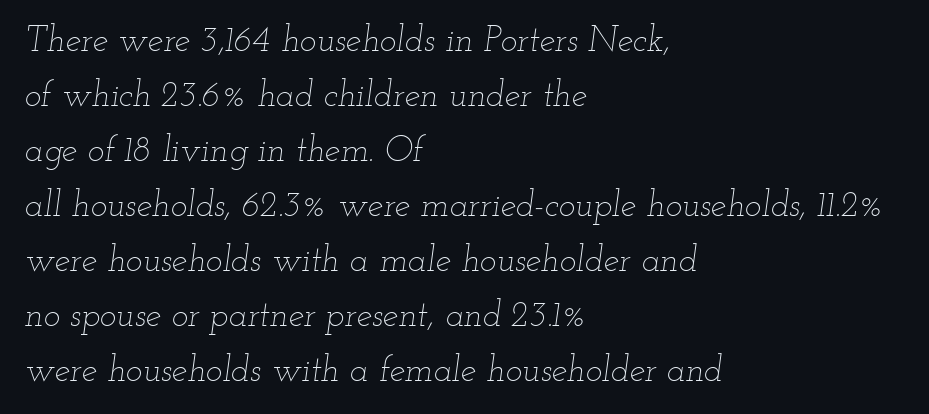
{"italic": "yes", "lean": "right", "slant_degrees": 12, "bold": "no", "weight": "thin", "width": "wide", "stroke_contrast": "low", "x_height": "small", "monospaced": "no", "underline": "no", "align": "left", "line_spacing": "normal", "line_spacing_ratio": 1.57, "letter_spacing": "normal", "letter_spacing_em": 0.0, "glyph_px": 35}
